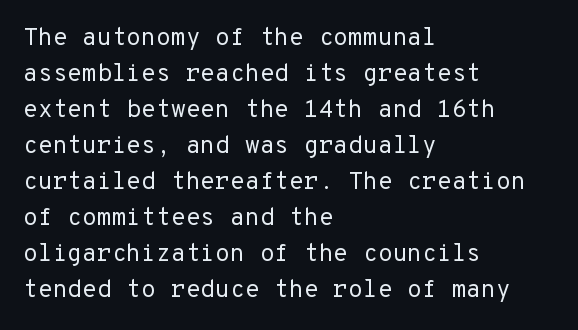
There is no visible air inserted between adjacent glyphs. The rendering anchors every line to the left-hand side. Counters stay open thanks to moderate or lighter strokes. Is there much room between lines? A standard amount, neither cramped nor airy. Type without underlining.
